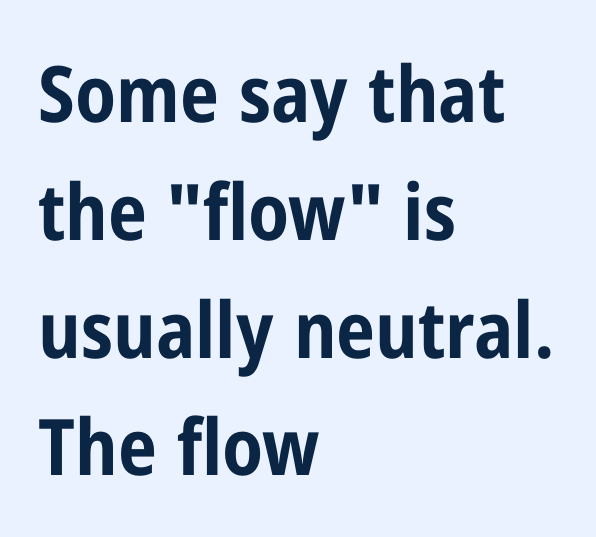
{"serif": "no", "italic": "no", "bold": "yes", "weight": "bold", "width": "condensed", "stroke_contrast": "low", "x_height": "medium", "monospaced": "no", "underline": "no", "align": "left", "line_spacing": "normal", "line_spacing_ratio": 1.51, "letter_spacing": "normal", "letter_spacing_em": 0.0, "glyph_px": 78}
